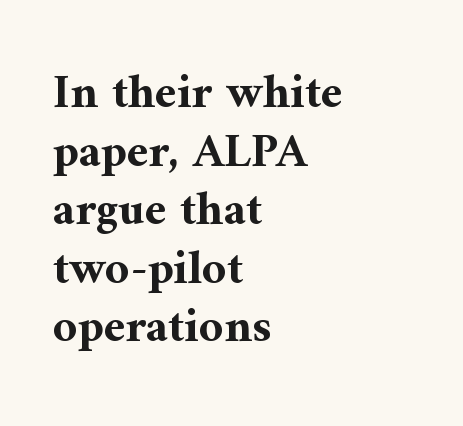
The image shows 48 px bold serif type, upright; set left-aligned, line spacing 1.22x, normal letter spacing, not underlined; medium stroke contrast and a medium x-height.
